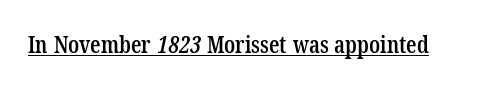
{"bold": "semi", "underline": "yes", "letter_spacing": "normal", "letter_spacing_em": 0.0, "glyph_px": 23}
